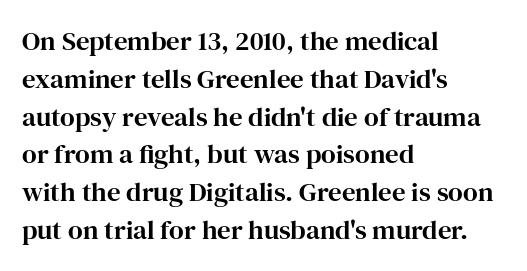
The ragged edge is on the right, which tells us the setting is flush left. Underline: absent. Does the leading feel generous? No, just average. The type is set solid horizontally, with unmodified tracking.
